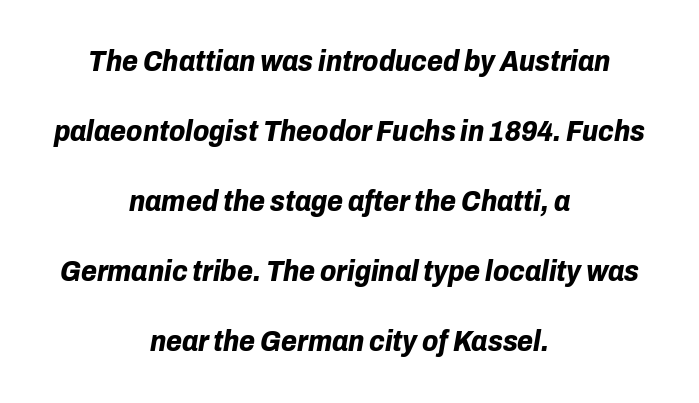
Q: Is the text bold? A: Yes.
Q: Is the text italic (slanted)? A: Yes, it leans right by about 10 degrees.
Q: Is the text underlined? A: No.
Q: How is the paragraph aligned? A: Centered.
Q: Is the spacing between letters normal or unusually wide? A: Normal.
Q: Is the spacing between lines tight, normal or loose? A: Loose.
Q: Width (condensed, normal, or wide)? A: Normal.
Q: Stroke contrast? A: Low.
Q: x-height? A: Medium.
Q: Monospaced? A: No.
